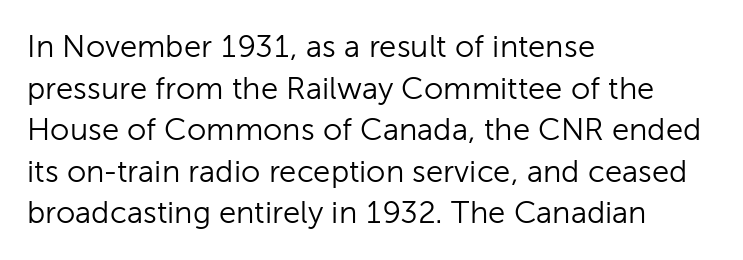
Q: Is the text bold? A: No.
Q: Is the text italic (slanted)? A: No, it is upright.
Q: Is the typeface a serif or a sans-serif typeface? A: Sans-serif.
Q: Is the text underlined? A: No.
Q: How is the paragraph aligned? A: Left-aligned.
Q: Is the spacing between letters normal or unusually wide? A: Normal.
Q: Is the spacing between lines tight, normal or loose? A: Normal.
Q: Width (condensed, normal, or wide)? A: Normal.
Q: Stroke contrast? A: Low.
Q: x-height? A: Medium.
Q: Monospaced? A: No.
